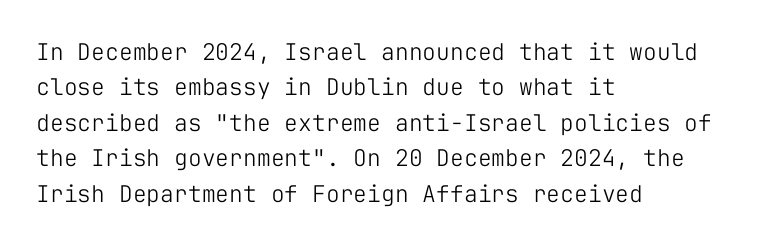
Q: Is the text bold? A: No.
Q: Is the text italic (slanted)? A: No, it is upright.
Q: Is the text underlined? A: No.
Q: How is the paragraph aligned? A: Left-aligned.
Q: Is the spacing between letters normal or unusually wide? A: Normal.
Q: Is the spacing between lines tight, normal or loose? A: Normal.
